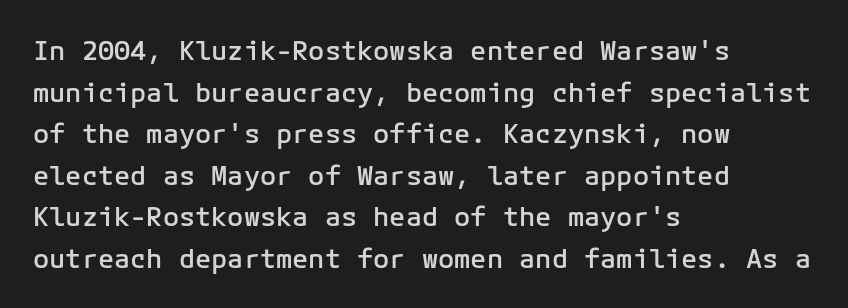
{"italic": "no", "bold": "semi", "underline": "no", "align": "left", "line_spacing": "normal", "line_spacing_ratio": 1.54, "letter_spacing": "normal", "letter_spacing_em": 0.0, "glyph_px": 27}
